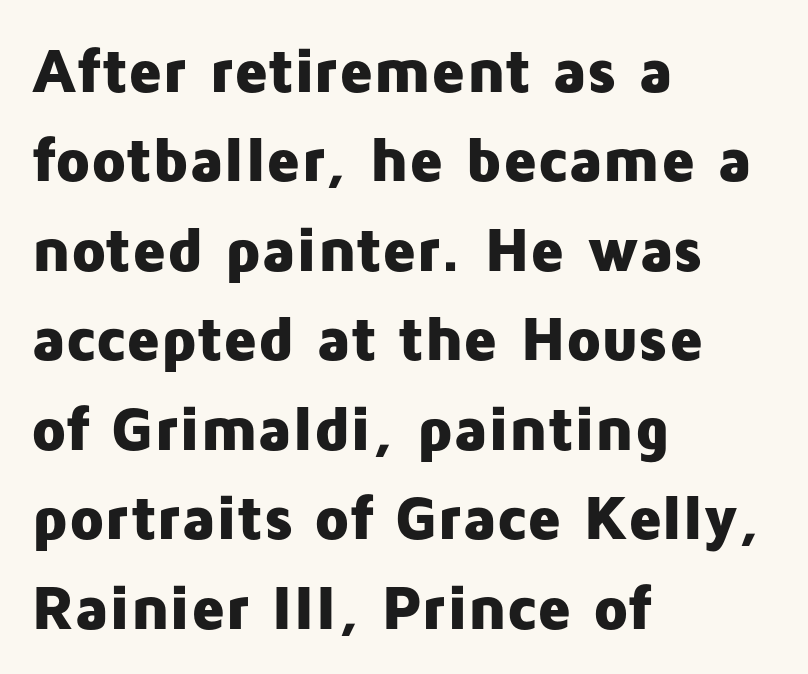
Q: Is the text bold? A: Yes.
Q: Is the text italic (slanted)? A: No, it is upright.
Q: Is the typeface a serif or a sans-serif typeface? A: Sans-serif.
Q: Is the text underlined? A: No.
Q: How is the paragraph aligned? A: Left-aligned.
Q: Is the spacing between letters normal or unusually wide? A: Normal.
Q: Is the spacing between lines tight, normal or loose? A: Normal.
Q: Width (condensed, normal, or wide)? A: Normal.
Q: Stroke contrast? A: Low.
Q: x-height? A: Medium.
Q: Monospaced? A: No.
